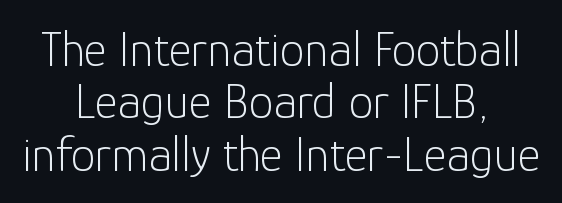
{"serif": "no", "italic": "no", "bold": "no", "weight": "light", "width": "normal", "stroke_contrast": "low", "x_height": "medium", "monospaced": "no", "underline": "no", "align": "center", "line_spacing": "tight", "line_spacing_ratio": 1.07, "letter_spacing": "normal", "letter_spacing_em": 0.0, "glyph_px": 49}
